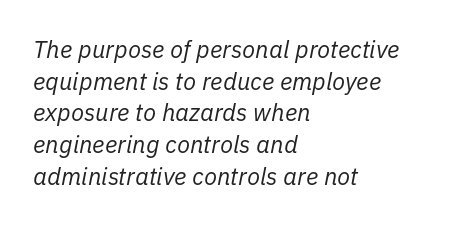
The text block is weighted toward the left margin, trailing off unevenly rightward. The zone under the glyphs is completely vacant. The letters sit at their default tracking, neither squeezed nor spread. Notice how descenders clear the ascenders below comfortably — that's standard leading. The characters are drawn with everyday or finer stroke widths.
